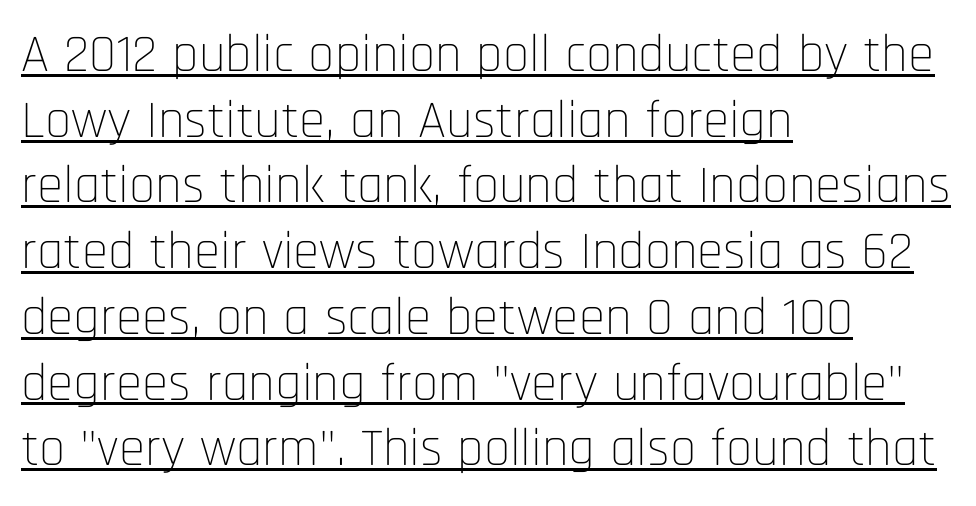
{"serif": "no", "italic": "no", "bold": "no", "weight": "thin", "width": "condensed", "stroke_contrast": "low", "x_height": "large", "monospaced": "no", "underline": "yes", "align": "left", "line_spacing_ratio": 1.24, "letter_spacing": "normal", "letter_spacing_em": 0.0, "glyph_px": 53}
